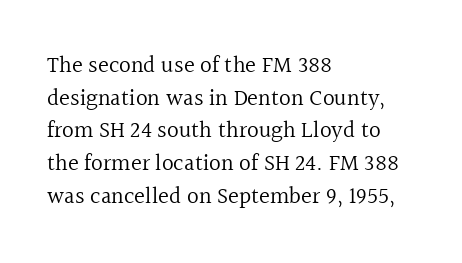
Q: Is the text bold? A: No.
Q: Is the text italic (slanted)? A: No, it is upright.
Q: Is the text underlined? A: No.
Q: How is the paragraph aligned? A: Left-aligned.
Q: Is the spacing between letters normal or unusually wide? A: Normal.
Q: Is the spacing between lines tight, normal or loose? A: Normal.
